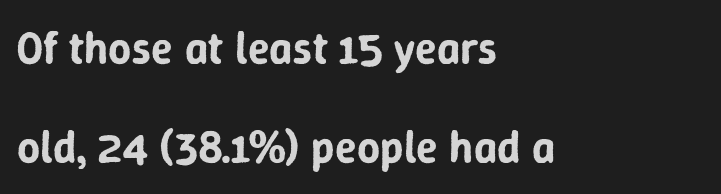
The type family on display is of the sans-serif kind. The passage shown is not underscored anywhere. Quick note: not italic, upright. Spacing verdict: proportional, widths tailored to each character.
